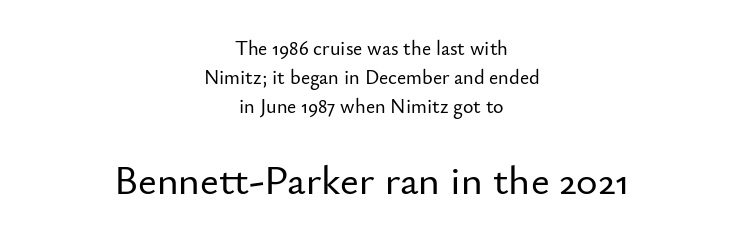
Baseline-to-baseline distance is the conventional proportion of letter height. A centered setting, common on invitations and titles, is used for this passage. Unlike a traditional serif, this face leaves its strokes unadorned. Tracking here is standard; glyphs follow each other at the usual distance. Check under the words: just untouched page.
